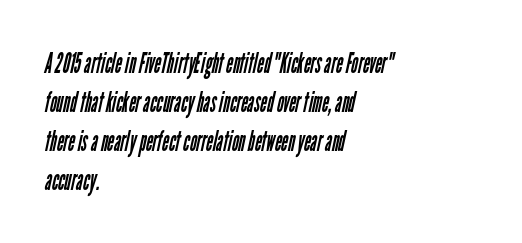
The image shows 29 px regular-weight, condensed sans-serif type; set left-aligned, normal line spacing (1.34x), normal letter spacing, not underlined; low stroke contrast and a medium x-height.
